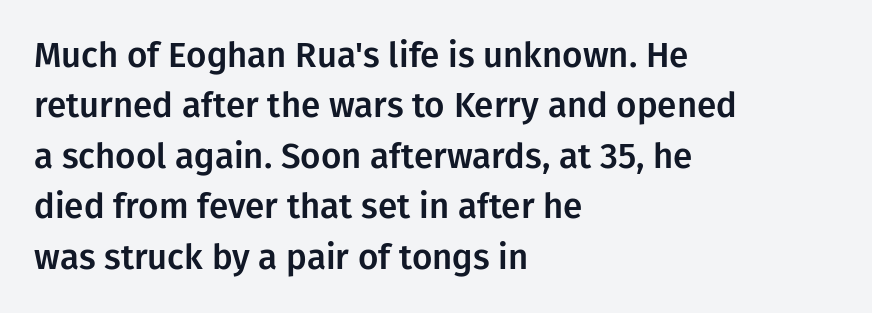
The image shows 35 px sans-serif type, upright; set left-aligned, normal line spacing (1.44x), normal letter spacing, not underlined; low stroke contrast and a medium x-height.
